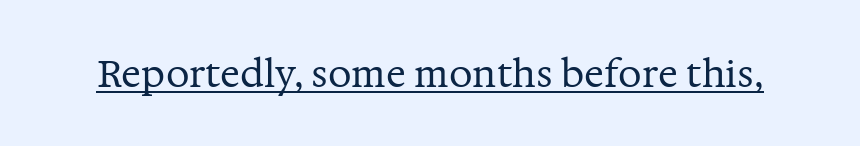
A typesetter would call this zero additional tracking. The typography opts for an upright posture over an oblique one. A serif font was chosen for this passage. Descenders here cross a horizontal rule under the line. Looks like regular typesetting: each glyph gets only the width it needs. Nothing heavy about these letters — not bold at all.
